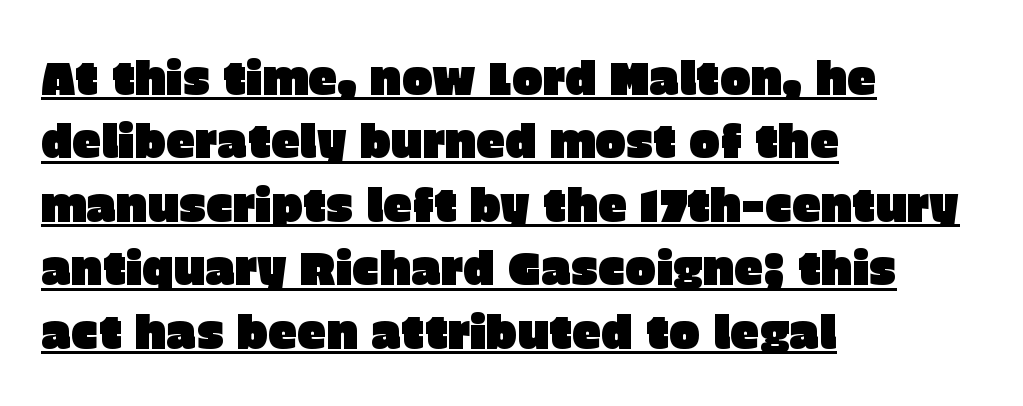
The image shows 46 px sans-serif type, upright; set left-aligned, normal line spacing (1.38x), normal letter spacing, underlined; low stroke contrast and a large x-height.
